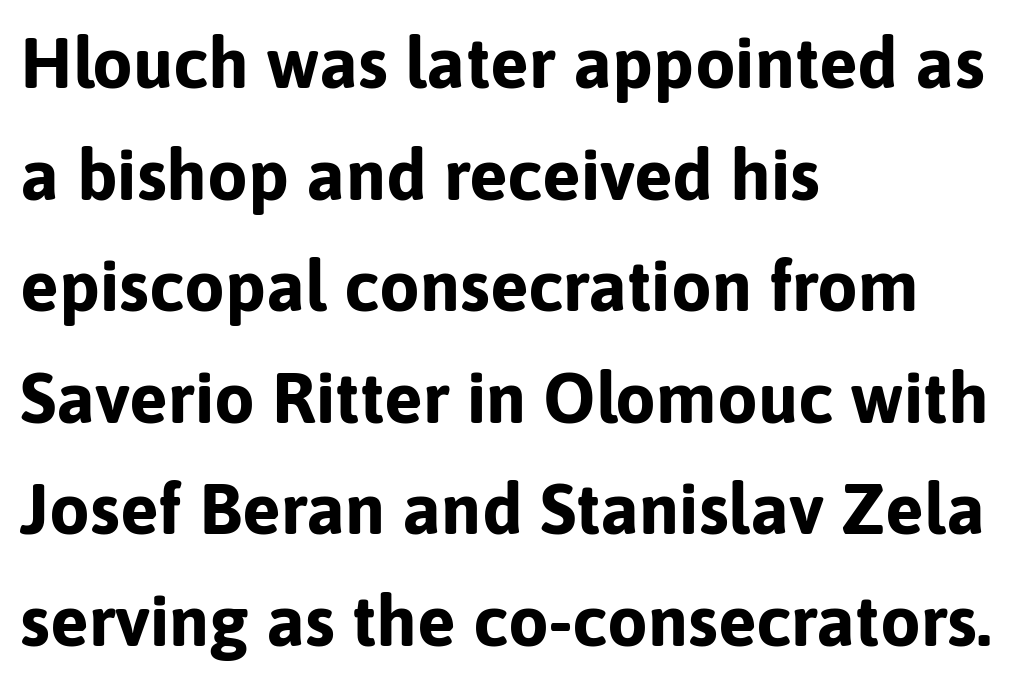
{"serif": "no", "italic": "no", "bold": "yes", "weight": "bold", "width": "normal", "stroke_contrast": "low", "x_height": "medium", "monospaced": "no", "underline": "no", "align": "left", "line_spacing": "normal", "line_spacing_ratio": 1.55, "letter_spacing": "normal", "letter_spacing_em": 0.0, "glyph_px": 72}
